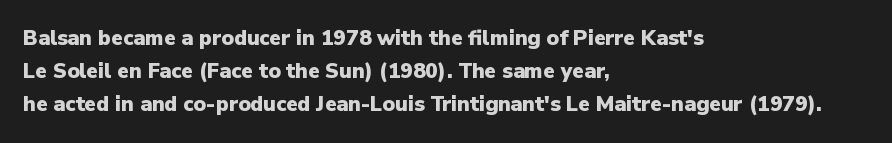
{"italic": "no", "bold": "yes", "underline": "no", "align": "left", "line_spacing": "normal", "line_spacing_ratio": 1.58, "letter_spacing": "normal", "letter_spacing_em": 0.0, "glyph_px": 21}
